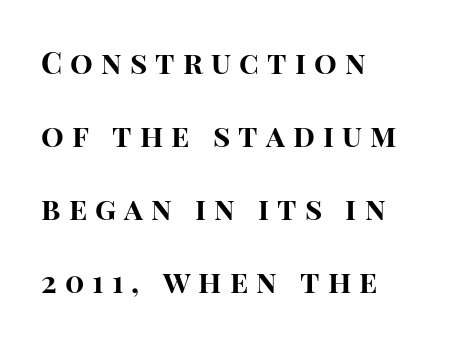
The image shows 30 px bold sans-serif type, upright; set left-aligned, loose line spacing (2.43x), unusually wide letter spacing (+0.27 em), not underlined; high stroke contrast and a large x-height.
